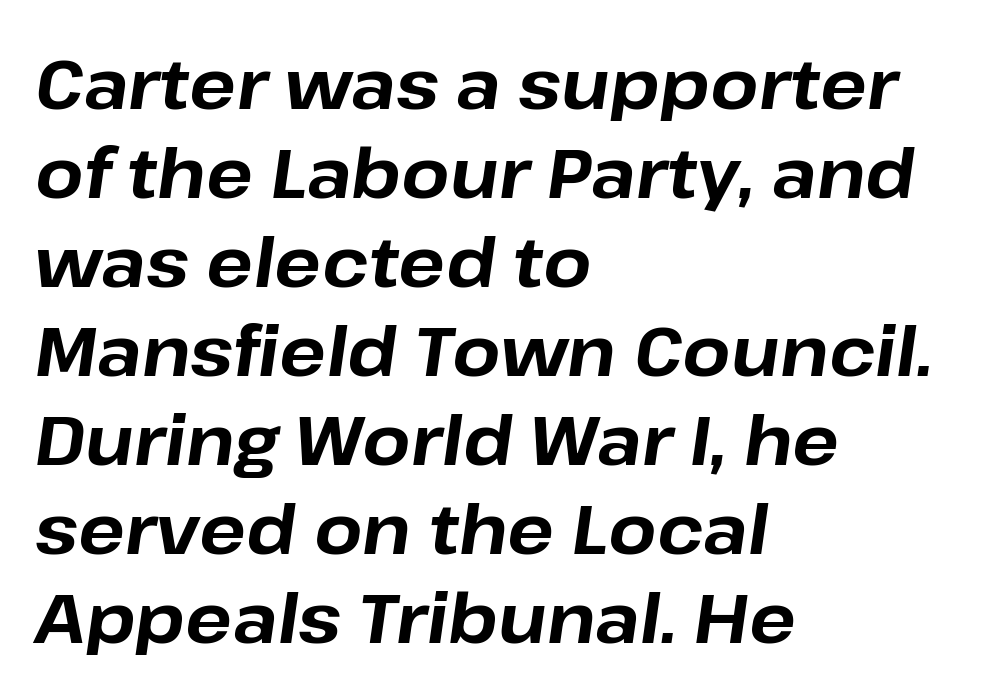
Q: Is the text bold? A: Yes.
Q: Is the text italic (slanted)? A: Yes, it leans right by about 8 degrees.
Q: Is the text underlined? A: No.
Q: How is the paragraph aligned? A: Left-aligned.
Q: Is the spacing between letters normal or unusually wide? A: Normal.
Q: Is the spacing between lines tight, normal or loose? A: Normal.
Q: Width (condensed, normal, or wide)? A: Normal.
Q: Stroke contrast? A: Low.
Q: x-height? A: Medium.
Q: Monospaced? A: No.
